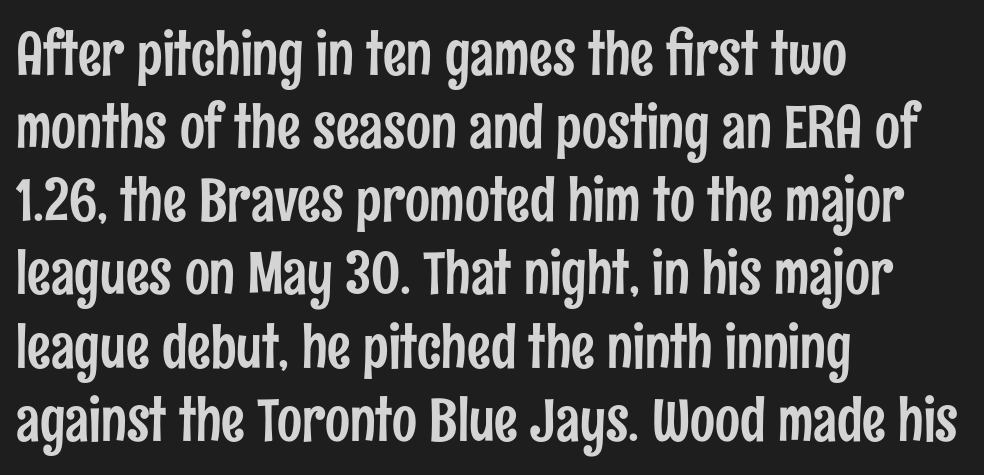
{"serif": "no", "italic": "no", "width": "condensed", "stroke_contrast": "low", "x_height": "medium", "monospaced": "no", "underline": "no", "align": "left", "line_spacing_ratio": 1.24, "letter_spacing": "normal", "letter_spacing_em": 0.0, "glyph_px": 59}
